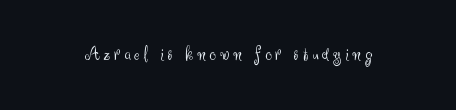
{"italic": "no", "bold": "no", "underline": "no", "letter_spacing": "wide", "letter_spacing_em": 0.2, "glyph_px": 20}
